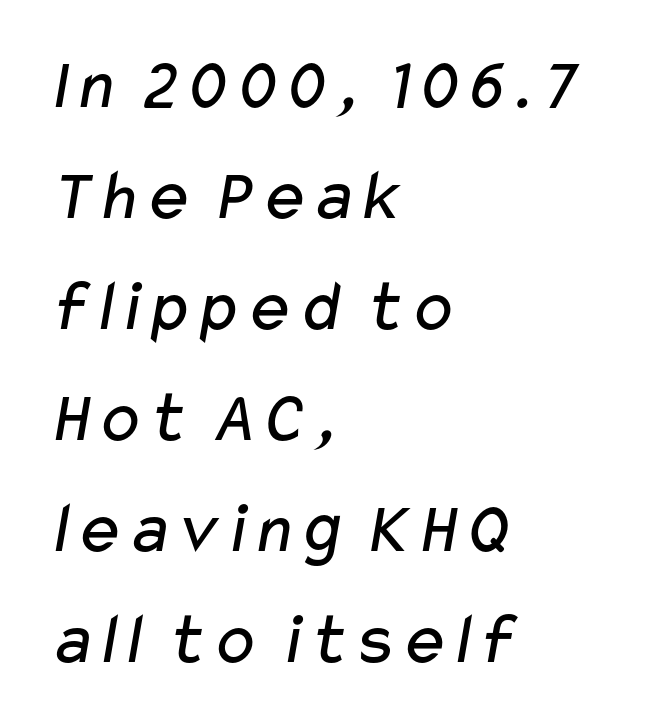
{"serif": "no", "bold": "no", "weight": "regular", "width": "wide", "stroke_contrast": "low", "x_height": "medium", "monospaced": "no", "underline": "no", "align": "left", "line_spacing": "normal", "line_spacing_ratio": 1.5, "letter_spacing": "normal", "letter_spacing_em": 0.0, "glyph_px": 74}
